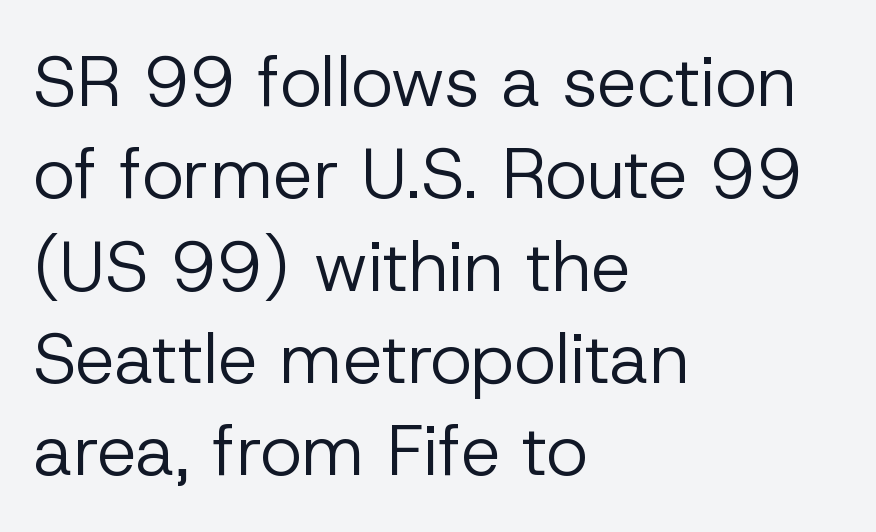
The image shows 71 px regular-weight sans-serif type, upright; set left-aligned, normal line spacing (1.3x), normal letter spacing, not underlined; low stroke contrast and a medium x-height.
